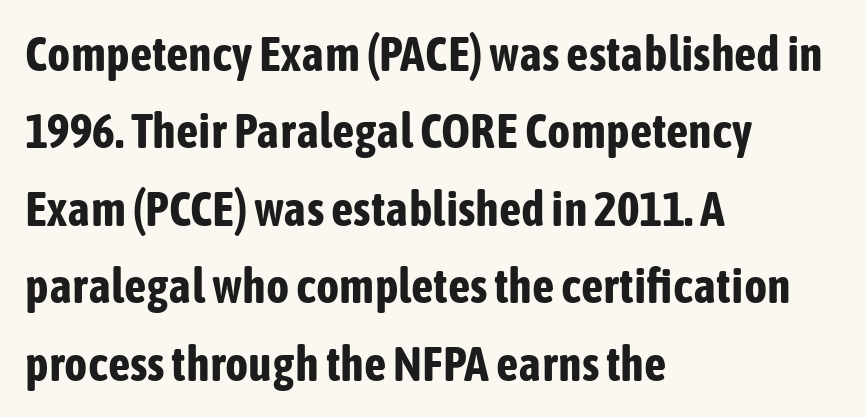
Caption: standard tracking, unaltered. Glance below the letters and you will spot only blank space. Does the copy run flush right? No — it runs flush left. Looks like regular typesetting: each glyph gets only the width it needs. The font's upright variant was chosen for this text.
